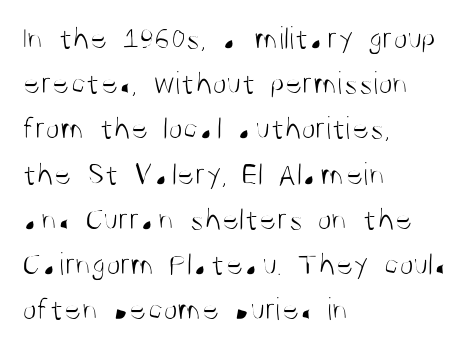
Q: Is the text bold? A: No.
Q: Is the text italic (slanted)? A: No, it is upright.
Q: Is the typeface a serif or a sans-serif typeface? A: Sans-serif.
Q: Is the text underlined? A: No.
Q: How is the paragraph aligned? A: Left-aligned.
Q: Is the spacing between letters normal or unusually wide? A: Normal.
Q: Is the spacing between lines tight, normal or loose? A: Normal.
Q: Width (condensed, normal, or wide)? A: Condensed.
Q: Stroke contrast? A: Medium.
Q: x-height? A: Large.
Q: Monospaced? A: No.
